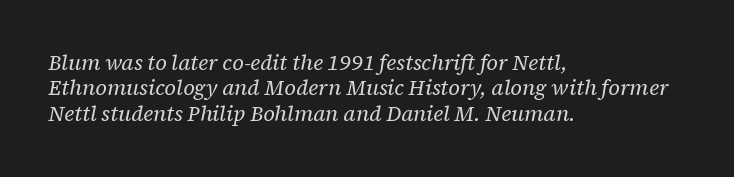
{"italic": "yes", "lean": "right", "slant_degrees": 12, "bold": "no", "underline": "no", "align": "left", "line_spacing_ratio": 1.21, "letter_spacing": "normal", "letter_spacing_em": 0.0, "glyph_px": 21}
